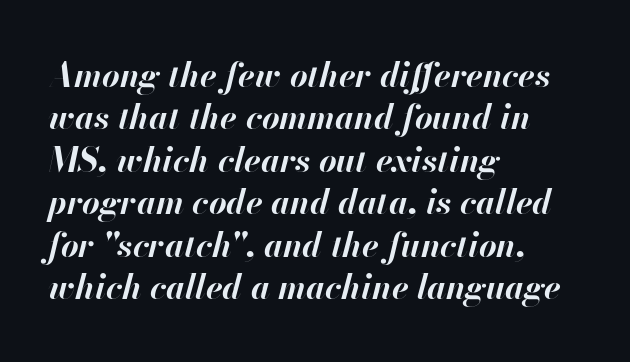
{"italic": "yes", "lean": "right", "slant_degrees": 13, "bold": "yes", "weight": "bold", "width": "normal", "stroke_contrast": "high", "x_height": "small", "monospaced": "no", "underline": "no", "align": "left", "line_spacing": "normal", "line_spacing_ratio": 1.25, "letter_spacing": "normal", "letter_spacing_em": 0.0, "glyph_px": 34}
